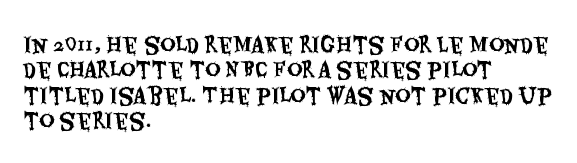
Q: Is the text italic (slanted)? A: No, it is upright.
Q: Is the text underlined? A: No.
Q: How is the paragraph aligned? A: Left-aligned.
Q: Is the spacing between letters normal or unusually wide? A: Normal.
